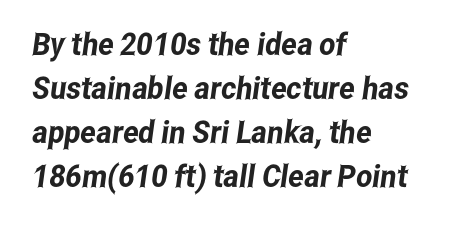
Q: Is the typeface a serif or a sans-serif typeface? A: Sans-serif.
Q: Is the text underlined? A: No.
Q: How is the paragraph aligned? A: Left-aligned.
Q: Is the spacing between letters normal or unusually wide? A: Normal.
Q: Is the spacing between lines tight, normal or loose? A: Normal.
Q: Width (condensed, normal, or wide)? A: Condensed.
Q: Stroke contrast? A: Low.
Q: x-height? A: Medium.
Q: Monospaced? A: No.
